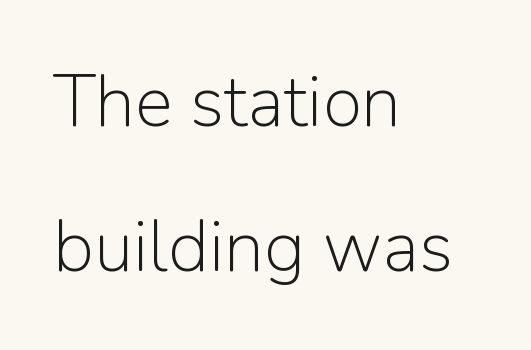
You could not count columns in this text — the font is proportionally spaced. Every row of glyphs begins at an identical x-position on the left. The words here are not underlined. Observe the absence of serifs on each vertical stroke in this sample.
